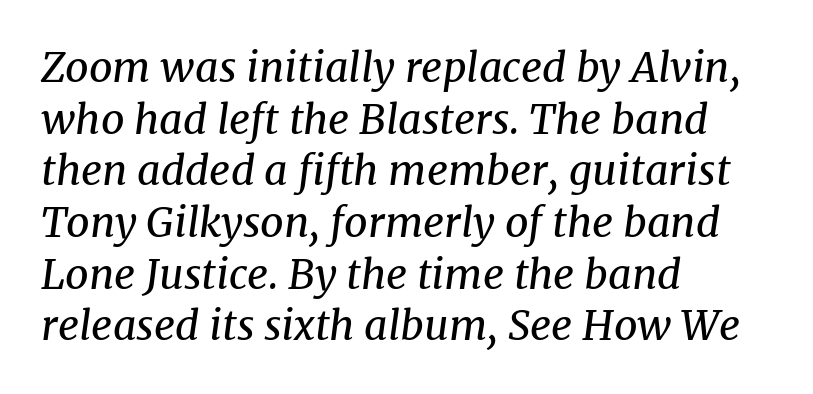
Here the designer chose a conventional face with non-uniform glyph widths. Default kerning and tracking; the words read as compact shapes. The zone under the glyphs is completely vacant. Regarding leading, the lines here are spaced in the standard way. The ragged edge is on the right, which tells us the setting is flush left. Weight: not bold — regular or lighter.
